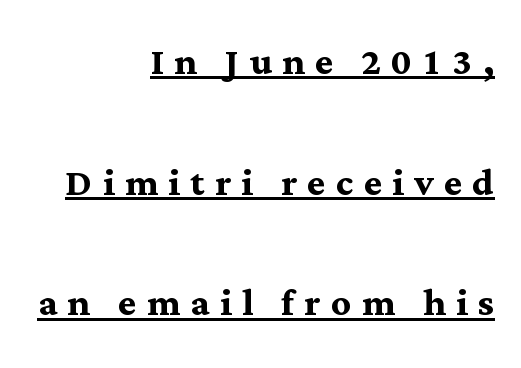
This is roman type, the default non-slanted kind. The face used here is seriffed, in the tradition of book romans. These words are printed bold, with thick strokes throughout. Does the leading feel generous? Absolutely, it's lavish. Looks like regular typesetting: each glyph gets only the width it needs. Tracking here is generous; glyphs stand well apart from one another.
